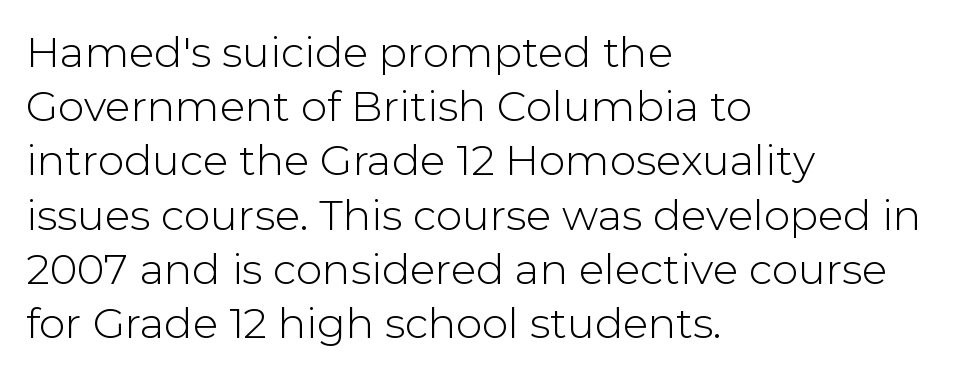
Q: Is the text bold? A: No.
Q: Is the text italic (slanted)? A: No, it is upright.
Q: Is the typeface a serif or a sans-serif typeface? A: Sans-serif.
Q: Is the text underlined? A: No.
Q: How is the paragraph aligned? A: Left-aligned.
Q: Is the spacing between letters normal or unusually wide? A: Normal.
Q: Is the spacing between lines tight, normal or loose? A: Normal.
Q: Width (condensed, normal, or wide)? A: Normal.
Q: Stroke contrast? A: Low.
Q: x-height? A: Medium.
Q: Monospaced? A: No.
